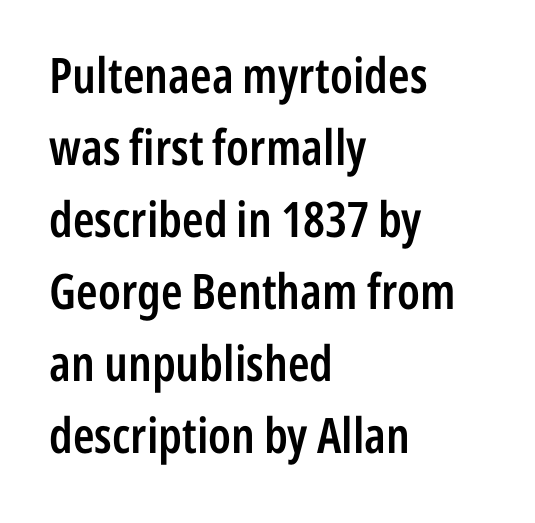
Q: Is the text bold? A: Semi-bold.
Q: Is the text italic (slanted)? A: No, it is upright.
Q: Is the typeface a serif or a sans-serif typeface? A: Sans-serif.
Q: Is the text underlined? A: No.
Q: How is the paragraph aligned? A: Left-aligned.
Q: Is the spacing between letters normal or unusually wide? A: Normal.
Q: Is the spacing between lines tight, normal or loose? A: Normal.
Q: Width (condensed, normal, or wide)? A: Condensed.
Q: Stroke contrast? A: Low.
Q: x-height? A: Medium.
Q: Monospaced? A: No.
